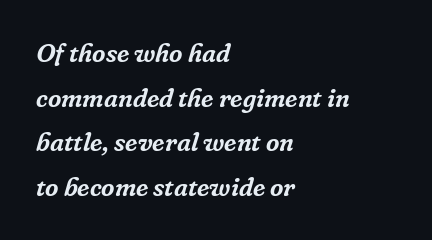
Q: Is the text italic (slanted)? A: Yes, it leans right by about 16 degrees.
Q: Is the text underlined? A: No.
Q: How is the paragraph aligned? A: Left-aligned.
Q: Is the spacing between letters normal or unusually wide? A: Normal.
